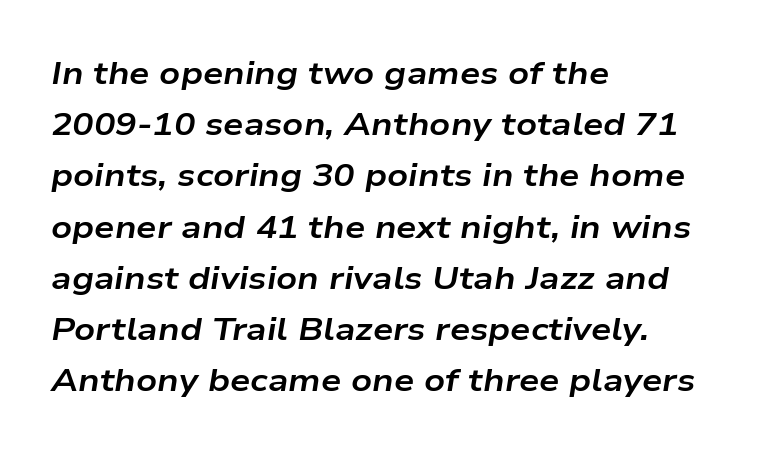
{"italic": "yes", "lean": "right", "slant_degrees": 9, "bold": "yes", "weight": "bold", "width": "wide", "stroke_contrast": "low", "x_height": "medium", "monospaced": "no", "underline": "no", "align": "left", "line_spacing": "normal", "line_spacing_ratio": 1.6, "letter_spacing": "normal", "letter_spacing_em": 0.0, "glyph_px": 32}
